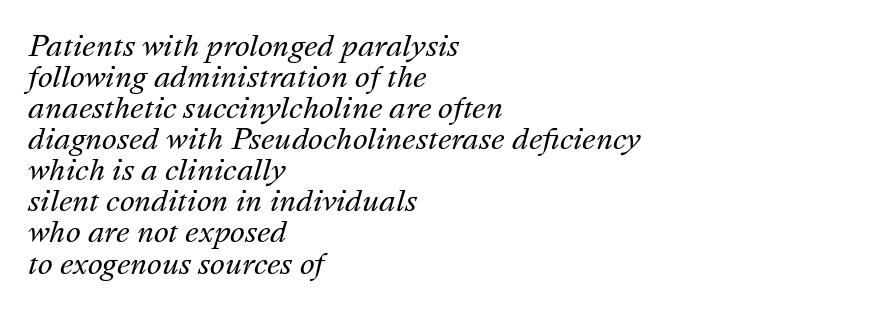
The font's italic variant was chosen for this text. Unbolded letterforms with no extra heft. Layout note: lines flush left. The letters advance in unequal steps, a hallmark of proportional type. Each new line begins almost immediately beneath the previous one. The zone under the glyphs is completely vacant.
